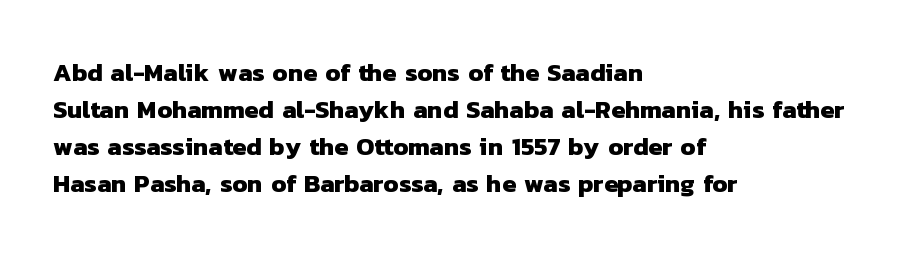
Q: Is the text bold? A: Yes.
Q: Is the text underlined? A: No.
Q: How is the paragraph aligned? A: Left-aligned.
Q: Is the spacing between letters normal or unusually wide? A: Normal.
Q: Is the spacing between lines tight, normal or loose? A: Normal.
